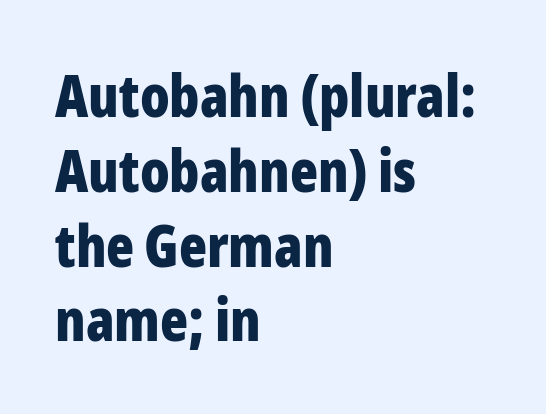
{"serif": "no", "italic": "no", "bold": "yes", "weight": "bold", "width": "condensed", "stroke_contrast": "low", "x_height": "medium", "monospaced": "no", "underline": "no", "align": "left", "line_spacing": "normal", "line_spacing_ratio": 1.29, "letter_spacing": "normal", "letter_spacing_em": 0.0, "glyph_px": 58}
